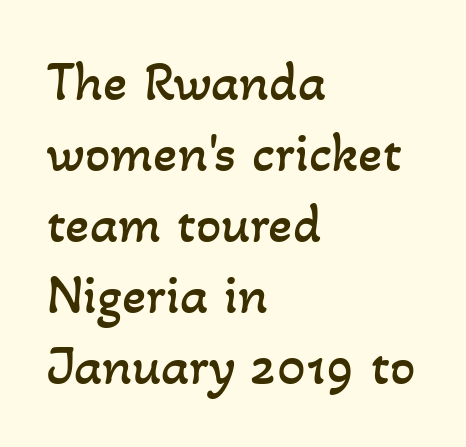
The image shows 56 px regular-weight type; set left-aligned, normal line spacing (1.27x), normal letter spacing, not underlined; low stroke contrast and a small x-height.
